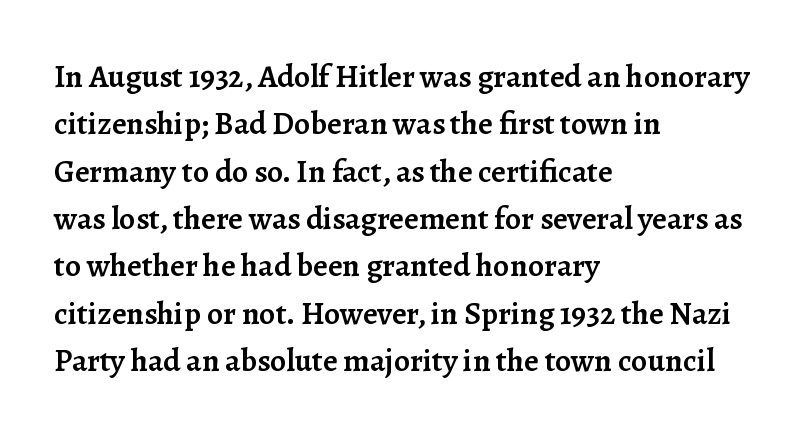
Q: Is the text bold? A: Semi-bold.
Q: Is the text italic (slanted)? A: No, it is upright.
Q: Is the typeface a serif or a sans-serif typeface? A: Serif.
Q: Is the text underlined? A: No.
Q: How is the paragraph aligned? A: Left-aligned.
Q: Is the spacing between letters normal or unusually wide? A: Normal.
Q: Is the spacing between lines tight, normal or loose? A: Normal.
Q: Width (condensed, normal, or wide)? A: Normal.
Q: Stroke contrast? A: Low.
Q: x-height? A: Medium.
Q: Monospaced? A: No.
